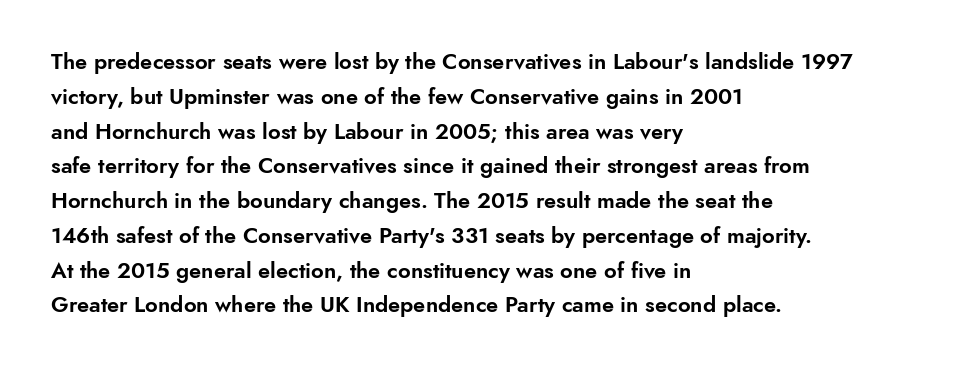
Q: Is the text italic (slanted)? A: No, it is upright.
Q: Is the text underlined? A: No.
Q: How is the paragraph aligned? A: Left-aligned.
Q: Is the spacing between letters normal or unusually wide? A: Normal.
Q: Is the spacing between lines tight, normal or loose? A: Normal.
